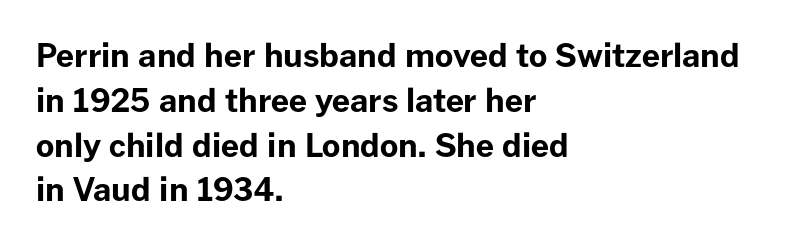
Q: Is the text bold? A: Yes.
Q: Is the text italic (slanted)? A: No, it is upright.
Q: Is the typeface a serif or a sans-serif typeface? A: Sans-serif.
Q: Is the text underlined? A: No.
Q: How is the paragraph aligned? A: Left-aligned.
Q: Is the spacing between letters normal or unusually wide? A: Normal.
Q: Is the spacing between lines tight, normal or loose? A: Normal.
Q: Width (condensed, normal, or wide)? A: Normal.
Q: Stroke contrast? A: Low.
Q: x-height? A: Medium.
Q: Monospaced? A: No.
